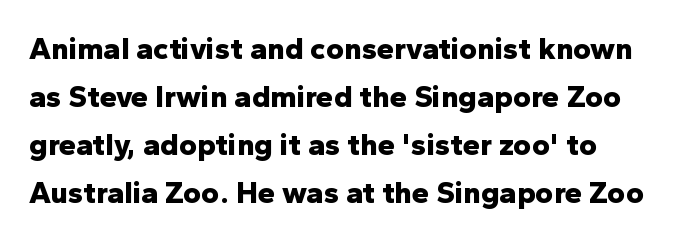
{"serif": "no", "italic": "no", "bold": "yes", "weight": "bold", "width": "normal", "stroke_contrast": "low", "x_height": "medium", "monospaced": "no", "underline": "no", "align": "left", "line_spacing": "normal", "line_spacing_ratio": 1.55, "letter_spacing": "normal", "letter_spacing_em": 0.0, "glyph_px": 31}
